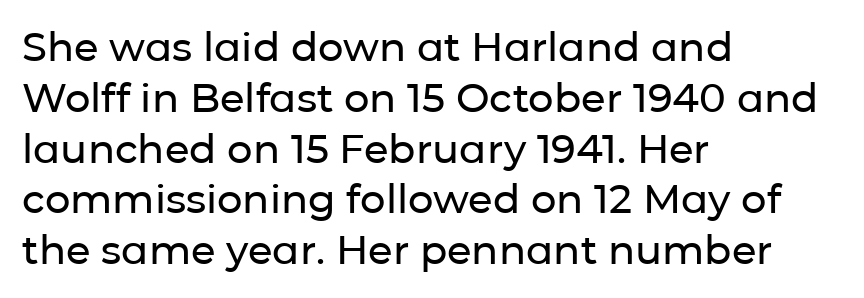
Q: Is the text italic (slanted)? A: No, it is upright.
Q: Is the typeface a serif or a sans-serif typeface? A: Sans-serif.
Q: Is the text underlined? A: No.
Q: How is the paragraph aligned? A: Left-aligned.
Q: Is the spacing between letters normal or unusually wide? A: Normal.
Q: Is the spacing between lines tight, normal or loose? A: Normal.
Q: Width (condensed, normal, or wide)? A: Normal.
Q: Stroke contrast? A: Low.
Q: x-height? A: Medium.
Q: Monospaced? A: No.
